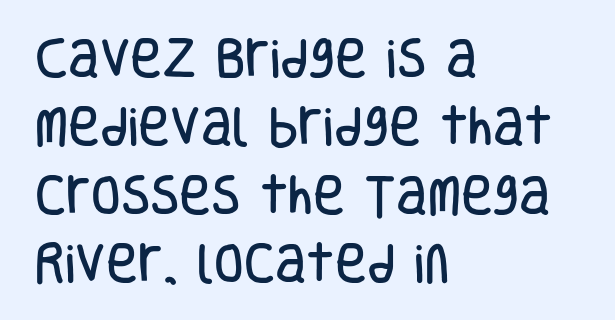
Every character sits straight up, as roman type does. Which margin do the lines hug? The left one — the right edge is uneven. The rendering keeps characters at their native spacing. Is this a fixed-width face? No — the glyphs have proportional, varying widths. Just letters on the line, the space beneath them empty.
